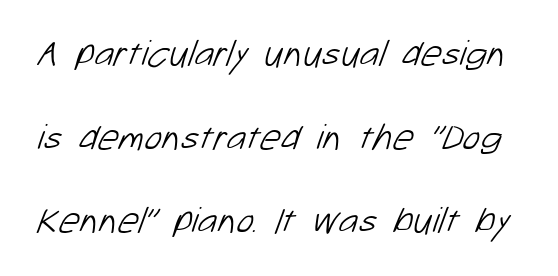
{"serif": "no", "bold": "no", "weight": "light", "width": "normal", "stroke_contrast": "low", "x_height": "medium", "monospaced": "no", "underline": "no", "line_spacing": "loose", "line_spacing_ratio": 2.26, "letter_spacing": "normal", "letter_spacing_em": 0.0, "glyph_px": 37}
